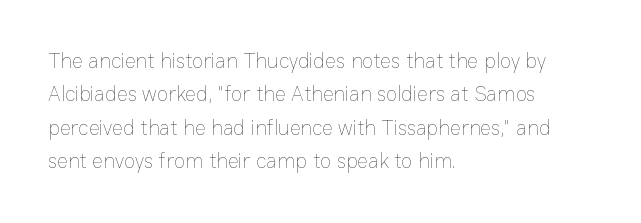
The image shows 21 px text type, upright; set left-aligned, normal line spacing (1.59x), normal letter spacing, not underlined.
